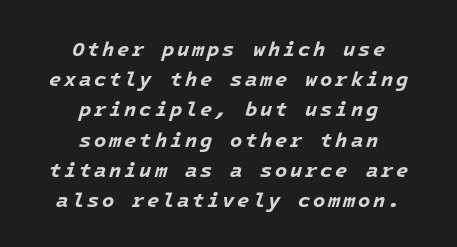
The image shows 20 px bold type, italic (leaning right); set centered, normal line spacing (1.51x), not underlined.
